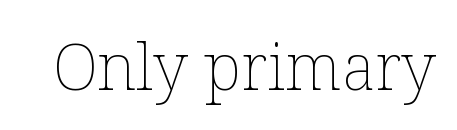
Is this a fixed-width face? No — the glyphs have proportional, varying widths. The baseline area is clear. Is the letter spacing exaggerated? No — it looks like the ordinary default. Summary of weight: not heavy and not bold. This is roman type, the default non-slanted kind.
